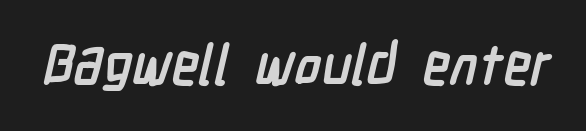
{"serif": "no", "bold": "yes", "weight": "semibold", "width": "condensed", "stroke_contrast": "low", "x_height": "medium", "monospaced": "no", "underline": "no", "letter_spacing": "normal", "letter_spacing_em": 0.0, "glyph_px": 56}
